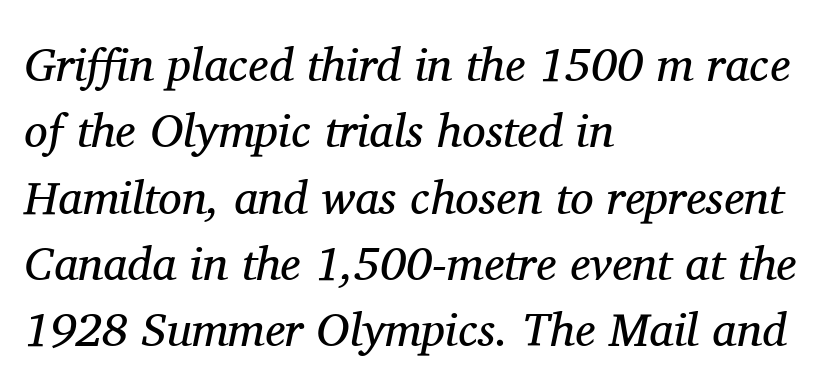
The string is rendered with underlining switched off. The letters look calm and open, with moderate or lighter stems. There's an unmistakable incline to the writing here. What's the leading like? Ordinary, nothing unusual. The face used here is proportionally spaced, like ordinary book or web type.
